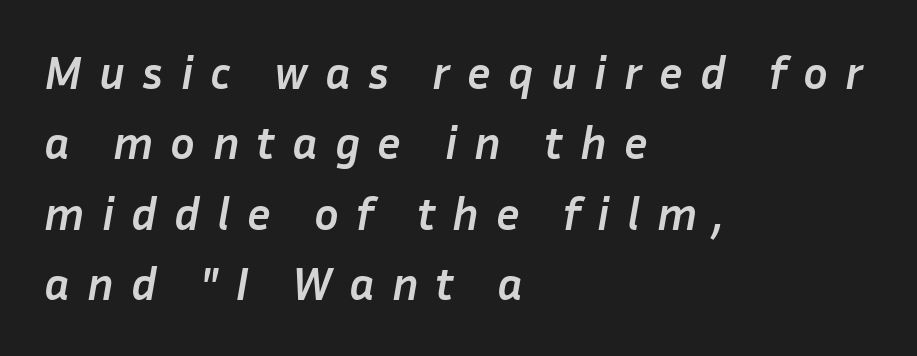
The image shows 46 px semibold type, italic (leaning right); set left-aligned, normal line spacing (1.53x), unusually wide letter spacing (+0.37 em), not underlined; low stroke contrast and a medium x-height.
